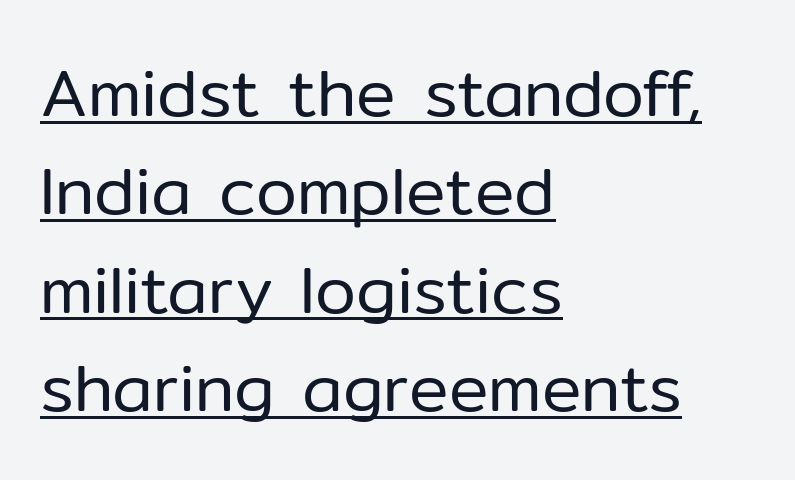
Q: Is the text bold? A: No.
Q: Is the text italic (slanted)? A: No, it is upright.
Q: Is the typeface a serif or a sans-serif typeface? A: Sans-serif.
Q: Is the text underlined? A: Yes.
Q: How is the paragraph aligned? A: Left-aligned.
Q: Is the spacing between letters normal or unusually wide? A: Normal.
Q: Is the spacing between lines tight, normal or loose? A: Normal.
Q: Width (condensed, normal, or wide)? A: Normal.
Q: Stroke contrast? A: Low.
Q: x-height? A: Medium.
Q: Monospaced? A: No.
